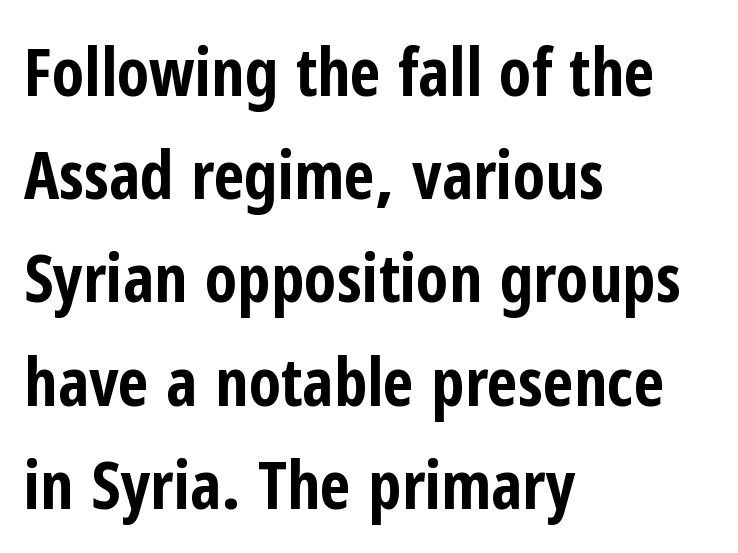
{"serif": "no", "italic": "no", "bold": "yes", "weight": "bold", "width": "condensed", "stroke_contrast": "low", "x_height": "medium", "monospaced": "no", "underline": "no", "align": "left", "line_spacing": "normal", "line_spacing_ratio": 1.54, "letter_spacing": "normal", "letter_spacing_em": 0.0, "glyph_px": 67}
